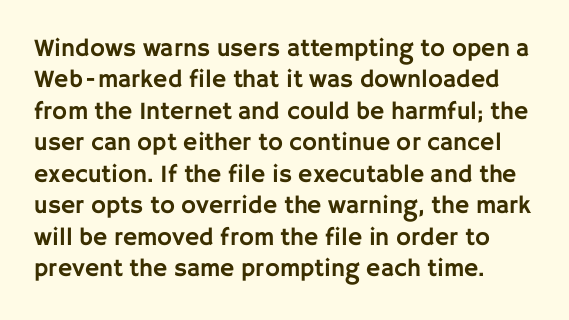
The image shows 25 px text type, upright; set left-aligned, normal line spacing (1.26x), normal letter spacing, not underlined.
